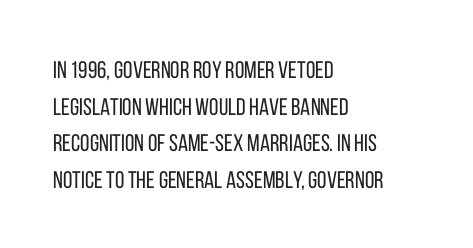
{"italic": "no", "bold": "no", "underline": "no", "align": "left", "line_spacing": "normal", "line_spacing_ratio": 1.53, "letter_spacing": "normal", "letter_spacing_em": 0.0, "glyph_px": 24}
